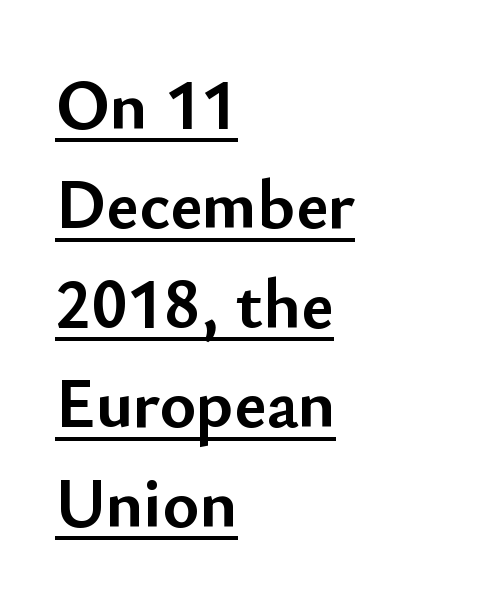
Typographically, this falls in the sans-serif category. The gaps between neighbouring characters are ordinary and unremarkable. The type sits square on the baseline with zero lean. Caption: lettering with a line underneath. Students, this is bold: see how much ink each stroke carries. This sample has the flowing, uneven cadence of proportional lettering.
